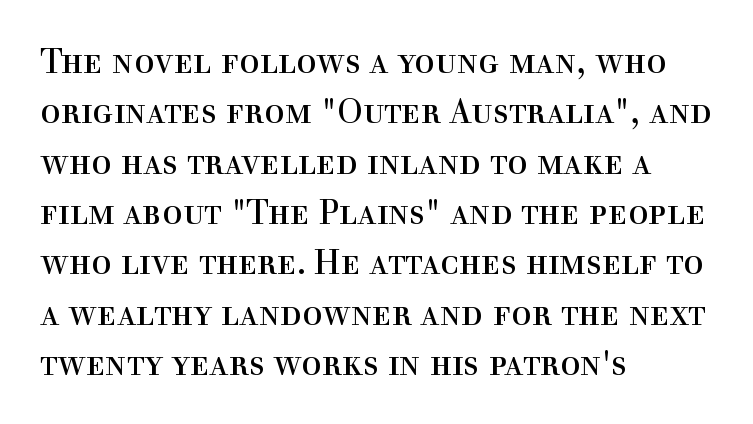
The strokes carry an ordinary text weight at most. Looks like regular typesetting: each glyph gets only the width it needs. Look at the bottom of the vertical strokes: they flare into serifs here. What's the leading like? Ordinary, nothing unusual. You can tell it's not italic because the verticals are truly vertical. The string is rendered with underlining switched off.
